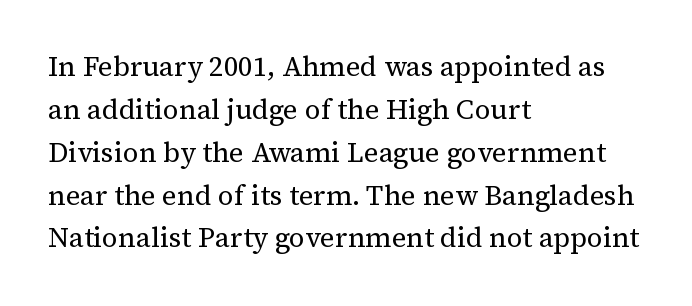
Nothing unusual about the tracking: characters are spaced as the font intends. Anything drawn beneath the words? Only blank space. Students, observe: this is what conventionally led text looks like. Typeset ragged right — the left edge is the straight one.
